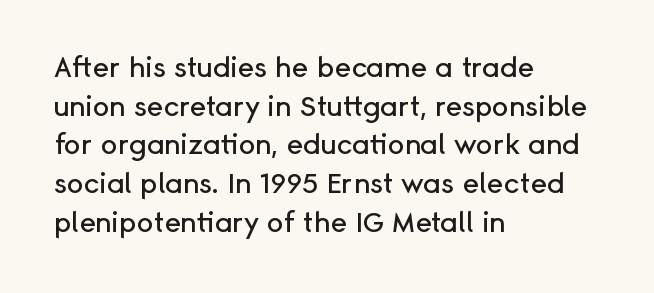
{"serif": "no", "italic": "no", "width": "normal", "stroke_contrast": "low", "x_height": "medium", "monospaced": "no", "underline": "no", "align": "left", "line_spacing": "normal", "line_spacing_ratio": 1.38, "letter_spacing": "normal", "letter_spacing_em": 0.0, "glyph_px": 28}
